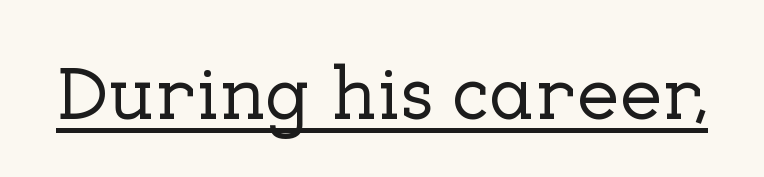
The image shows 76 px serif type, upright; set normal letter spacing, underlined; low stroke contrast and a medium x-height.
